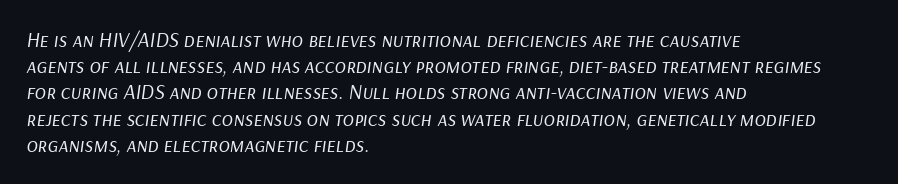
The image shows 21 px text type, italic (leaning right); set left-aligned, normal line spacing (1.25x), normal letter spacing, not underlined.
